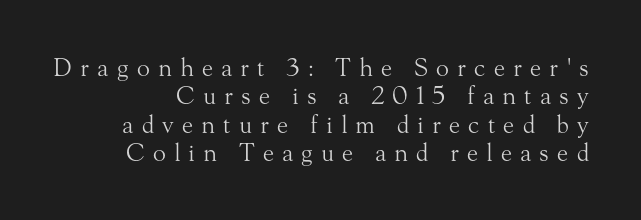
The image shows 24 px text type, upright; set right-aligned, line spacing 1.18x, unusually wide letter spacing (+0.34 em), not underlined.
